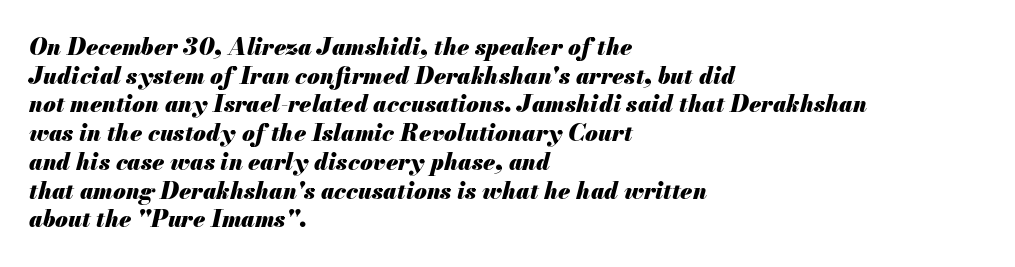
{"italic": "yes", "lean": "right", "slant_degrees": 13, "bold": "yes", "underline": "no", "align": "left", "line_spacing": "normal", "line_spacing_ratio": 1.25, "letter_spacing": "normal", "letter_spacing_em": 0.0, "glyph_px": 23}
